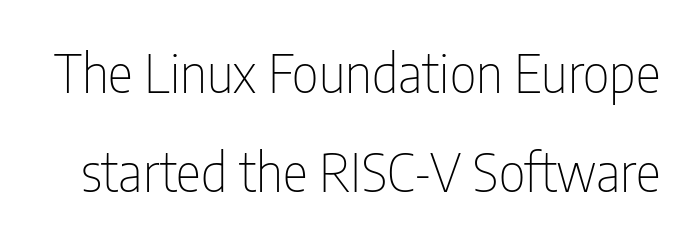
Q: Is the text bold? A: No.
Q: Is the text italic (slanted)? A: No, it is upright.
Q: Is the typeface a serif or a sans-serif typeface? A: Sans-serif.
Q: Is the text underlined? A: No.
Q: Is the spacing between letters normal or unusually wide? A: Normal.
Q: Width (condensed, normal, or wide)? A: Condensed.
Q: Stroke contrast? A: Low.
Q: x-height? A: Medium.
Q: Monospaced? A: No.
